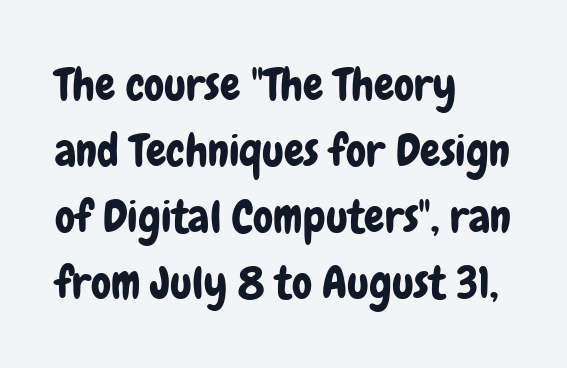
These lines stack with their left ends in a neat column. Decoration check: the copy has no underline. It's the straight-up-and-down kind of type. The letters advance in unequal steps, a hallmark of proportional type.
